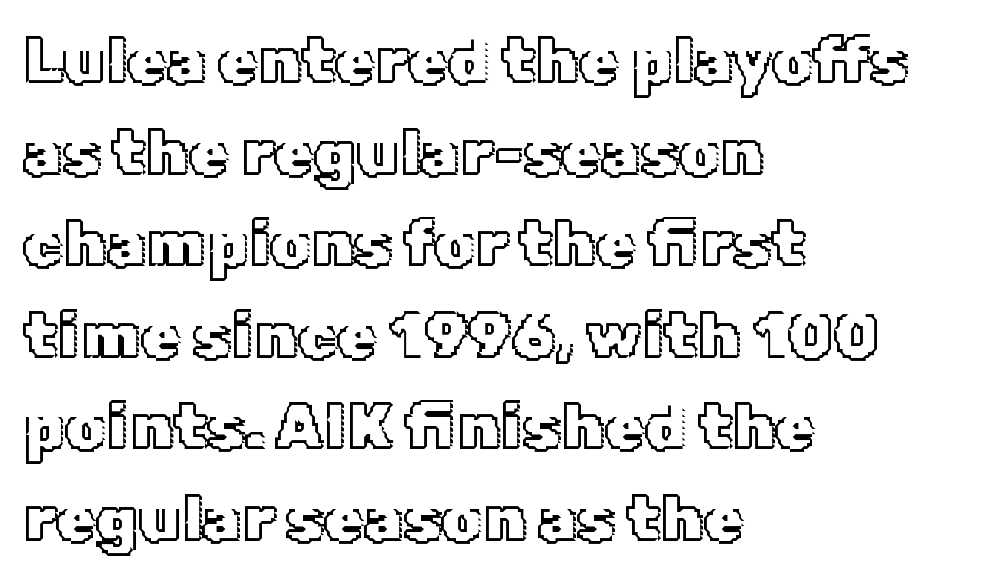
{"italic": "no", "width": "normal", "x_height": "medium", "monospaced": "no", "underline": "no", "align": "left", "line_spacing": "normal", "line_spacing_ratio": 1.43, "letter_spacing": "normal", "letter_spacing_em": 0.0, "glyph_px": 64}
